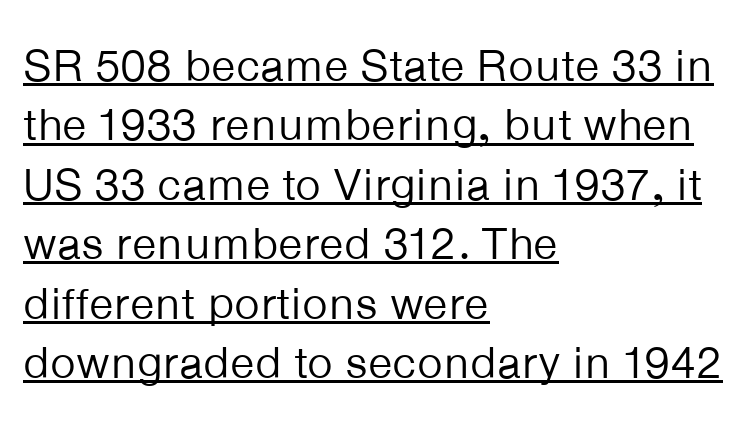
The image shows 45 px regular-weight sans-serif type, upright; set left-aligned, normal line spacing (1.32x), normal letter spacing, underlined; low stroke contrast and a medium x-height.
